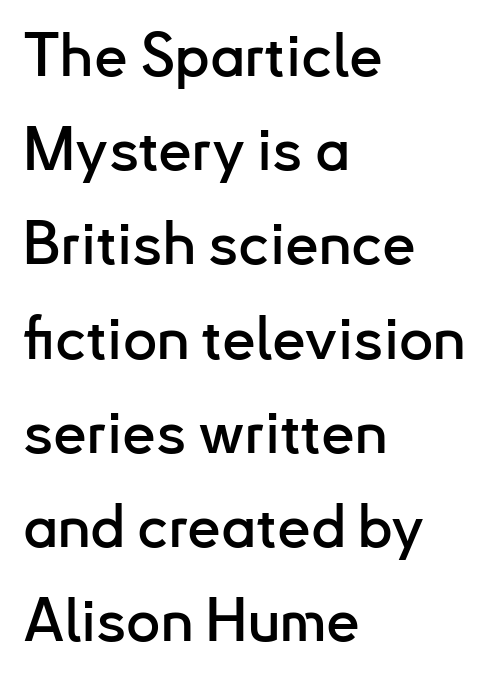
Q: Is the text italic (slanted)? A: No, it is upright.
Q: Is the typeface a serif or a sans-serif typeface? A: Sans-serif.
Q: Is the text underlined? A: No.
Q: How is the paragraph aligned? A: Left-aligned.
Q: Is the spacing between letters normal or unusually wide? A: Normal.
Q: Is the spacing between lines tight, normal or loose? A: Normal.
Q: Width (condensed, normal, or wide)? A: Normal.
Q: Stroke contrast? A: Low.
Q: x-height? A: Small.
Q: Monospaced? A: No.
